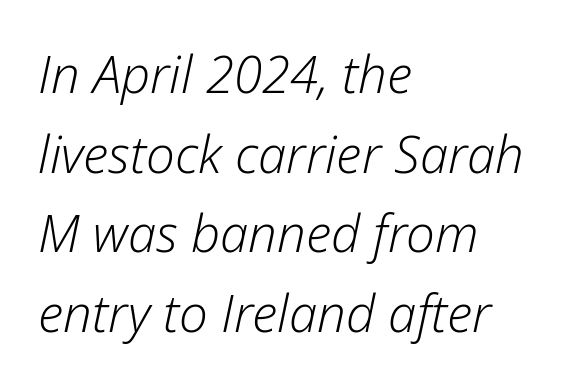
Style check: oblique. A quiet, ordinary-to-light weight characterises the typeface. Just letters on the line, the space beneath them empty. One glance says typical: line gaps are just what's usual. Does the copy run flush right? No — it runs flush left. Character widths vary here, with narrow letters taking less room than wide ones.
